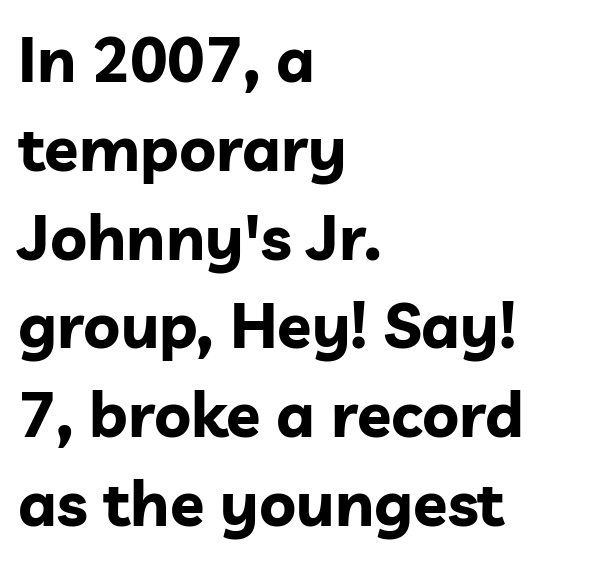
{"serif": "no", "italic": "no", "bold": "yes", "weight": "bold", "width": "normal", "stroke_contrast": "low", "x_height": "medium", "monospaced": "no", "underline": "no", "align": "left", "line_spacing": "normal", "line_spacing_ratio": 1.41, "letter_spacing": "normal", "letter_spacing_em": 0.0, "glyph_px": 63}
